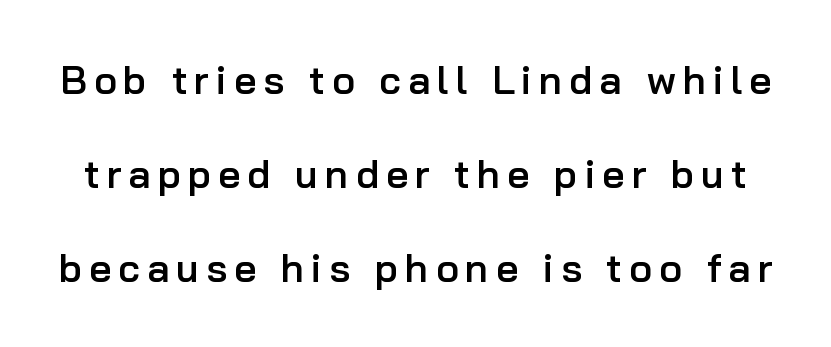
{"serif": "no", "italic": "no", "bold": "semi", "weight": "semibold", "width": "normal", "stroke_contrast": "low", "x_height": "medium", "monospaced": "no", "underline": "no", "line_spacing": "loose", "line_spacing_ratio": 2.41, "glyph_px": 39}
